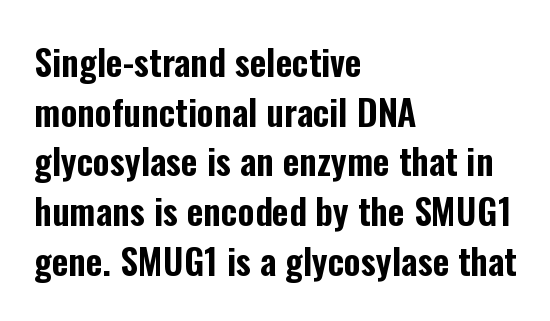
{"serif": "no", "italic": "no", "width": "condensed", "stroke_contrast": "low", "x_height": "medium", "monospaced": "no", "underline": "no", "align": "left", "line_spacing": "normal", "line_spacing_ratio": 1.38, "letter_spacing": "normal", "letter_spacing_em": 0.0, "glyph_px": 36}
